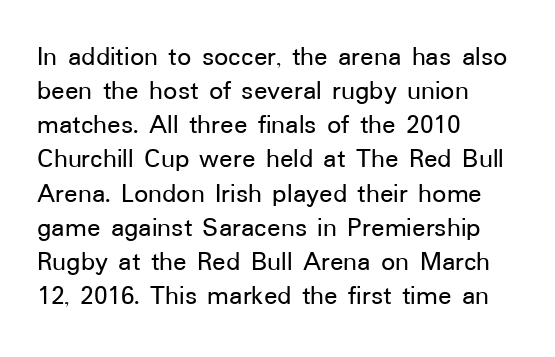
The image shows 28 px sans-serif type, upright; set left-aligned, line spacing 1.22x, normal letter spacing, not underlined; low stroke contrast and a medium x-height.
